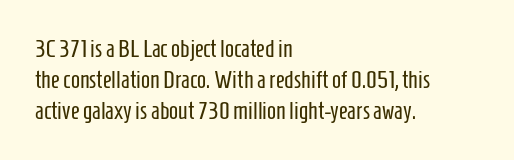
{"italic": "no", "bold": "no", "underline": "no", "align": "left", "line_spacing": "normal", "line_spacing_ratio": 1.3, "letter_spacing": "normal", "letter_spacing_em": 0.0, "glyph_px": 24}
